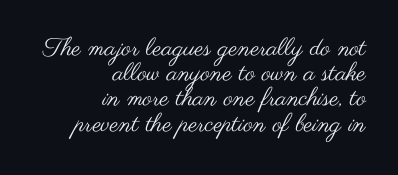
The image shows 25 px text type; set right-aligned, tight line spacing (1.01x), normal letter spacing, not underlined.
